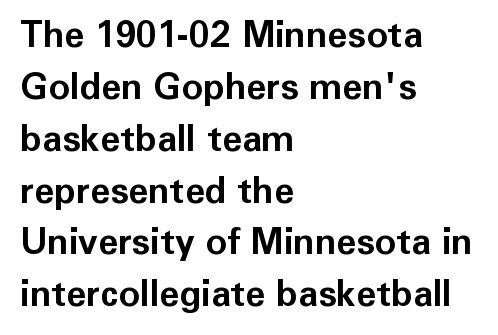
The image shows 36 px bold sans-serif type, upright; set left-aligned, normal line spacing (1.44x), normal letter spacing, not underlined; low stroke contrast and a medium x-height.
